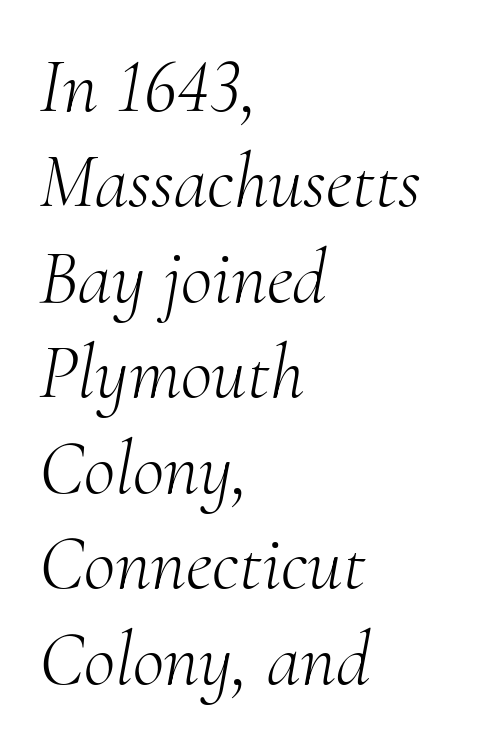
The image shows 77 px light serif type, italic (leaning right); set left-aligned, line spacing 1.24x, normal letter spacing, not underlined; medium stroke contrast and a small x-height.
